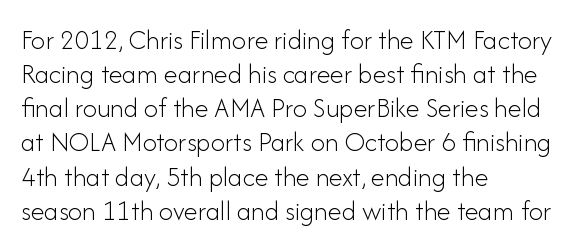
The passage shown is not bold in any degree. The face used here is proportionally spaced, like ordinary book or web type. This sample uses an upright cut, with every glyph sitting square on the baseline. Nobody drew a line under any word here. Font category for this specimen: sans-serif. Horizontally, the lines are justified to the leading edge only.
